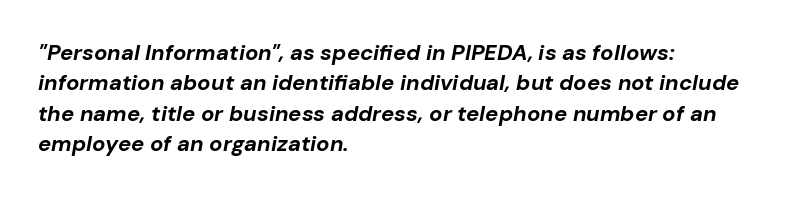
Q: Is the text bold? A: Yes.
Q: Is the text italic (slanted)? A: Yes, it leans right by about 10 degrees.
Q: Is the text underlined? A: No.
Q: How is the paragraph aligned? A: Left-aligned.
Q: Is the spacing between letters normal or unusually wide? A: Normal.
Q: Is the spacing between lines tight, normal or loose? A: Normal.
